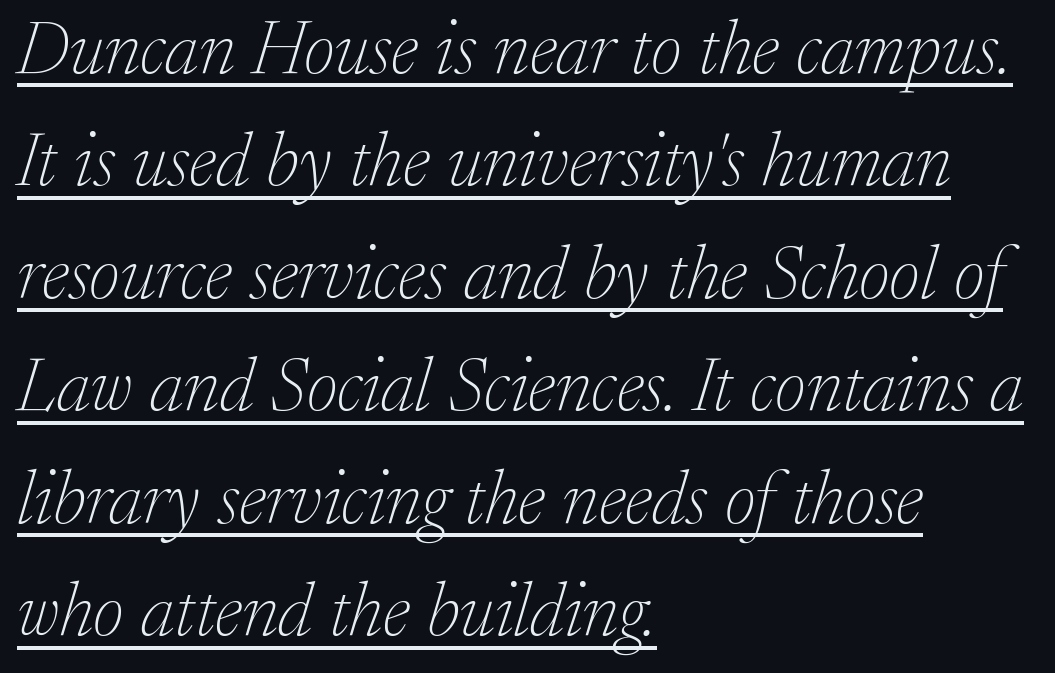
Evenly set lines give the paragraph a standard silhouette. The strokes carry an ordinary text weight at most. Honestly, the underline is the first thing you notice here. Spacing verdict: proportional, widths tailored to each character. Compared with ordinary roman type, these characters are visibly tilted. This rendering uses left alignment, leaving the right contour irregular.
